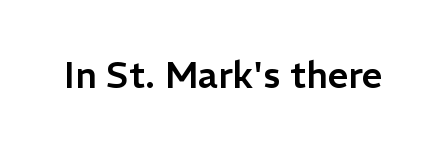
The image shows 36 px sans-serif type, upright; set normal letter spacing, not underlined; low stroke contrast and a medium x-height.
